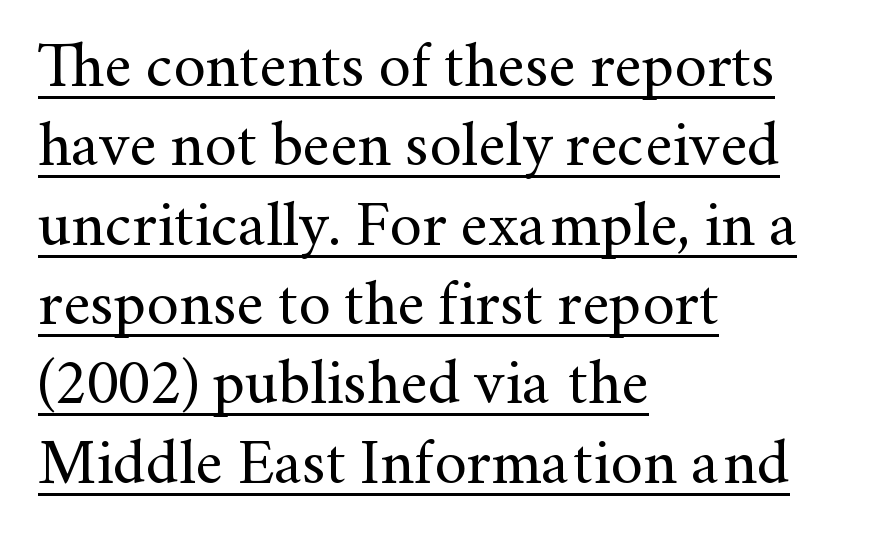
{"serif": "yes", "italic": "no", "bold": "no", "weight": "regular", "width": "normal", "stroke_contrast": "medium", "x_height": "small", "monospaced": "no", "underline": "yes", "align": "left", "line_spacing_ratio": 1.24, "letter_spacing": "normal", "letter_spacing_em": 0.0, "glyph_px": 64}
